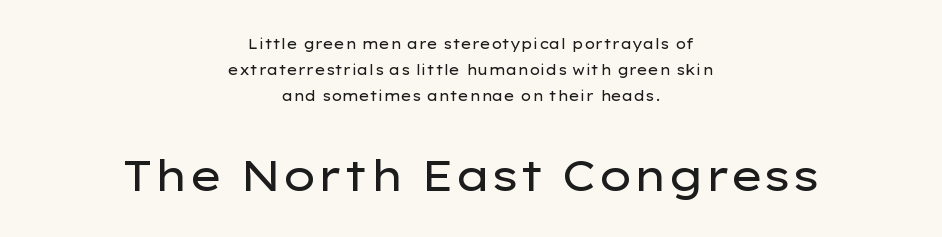
{"serif": "no", "italic": "no", "bold": "no", "weight": "regular", "width": "wide", "stroke_contrast": "low", "x_height": "medium", "monospaced": "no", "underline": "no", "align": "center", "line_spacing_ratio": 1.87, "letter_spacing": "normal", "letter_spacing_em": 0.0, "larger_block": "second", "size_ratio": 3.07, "glyph_px": 43}
